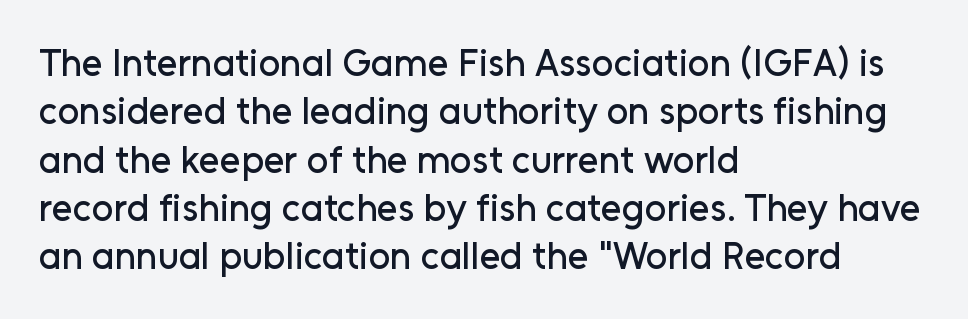
Q: Is the text italic (slanted)? A: No, it is upright.
Q: Is the typeface a serif or a sans-serif typeface? A: Sans-serif.
Q: Is the text underlined? A: No.
Q: How is the paragraph aligned? A: Left-aligned.
Q: Is the spacing between letters normal or unusually wide? A: Normal.
Q: Is the spacing between lines tight, normal or loose? A: Normal.
Q: Width (condensed, normal, or wide)? A: Normal.
Q: Stroke contrast? A: Low.
Q: x-height? A: Medium.
Q: Monospaced? A: No.
